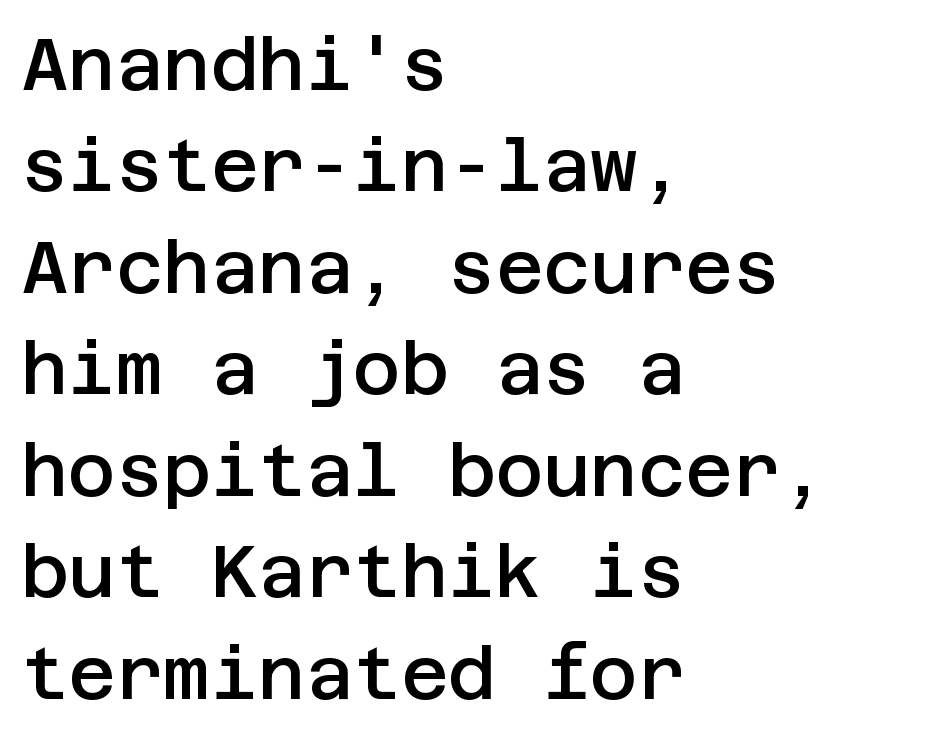
These lines sit exactly where default settings would place them. Italic? Not at all — the glyphs are vertical. The type family on display is of the sans-serif kind. The string is rendered with underlining switched off.
